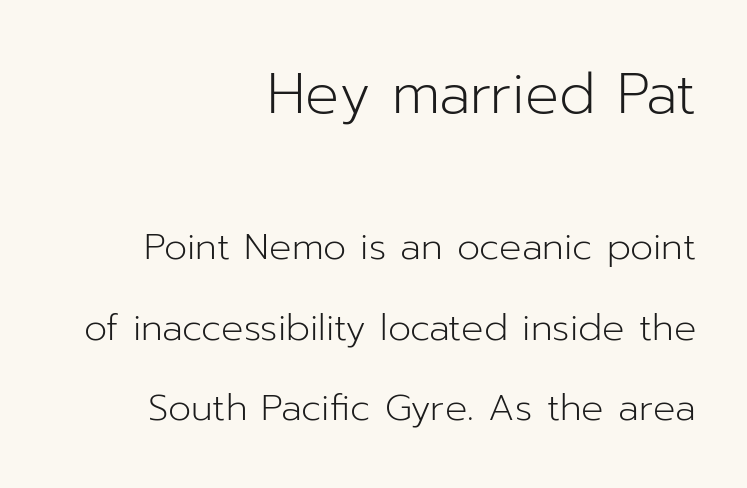
The image shows 56 px light sans-serif type, upright; set right-aligned, loose line spacing (2.18x), normal letter spacing, not underlined; the first (top) block is 1.51x larger; low stroke contrast and a medium x-height.
